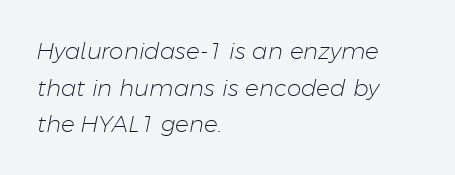
Q: Is the text bold? A: No.
Q: Is the text italic (slanted)? A: Yes, it leans right by about 11 degrees.
Q: Is the text underlined? A: No.
Q: How is the paragraph aligned? A: Left-aligned.
Q: Is the spacing between letters normal or unusually wide? A: Normal.
Q: Is the spacing between lines tight, normal or loose? A: Normal.
